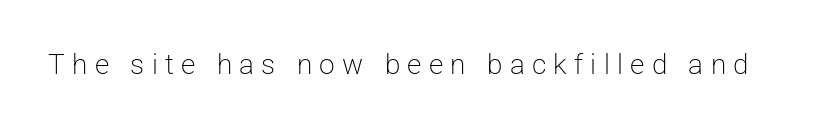
The image shows 28 px light sans-serif type, upright; set unusually wide letter spacing (+0.26 em), not underlined; low stroke contrast and a medium x-height.
